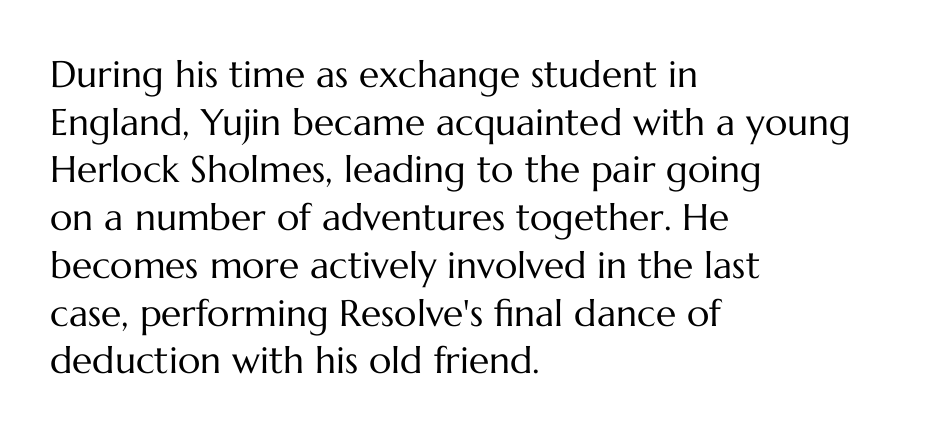
Spacing between characters is what you'd get straight out of the box. Think of a printed novel: that variable character pitch is what you see here. The passage is arranged the way most books set body copy — flush left. Vertical strokes here are truly vertical. A light-to-regular cut is what we see here.
